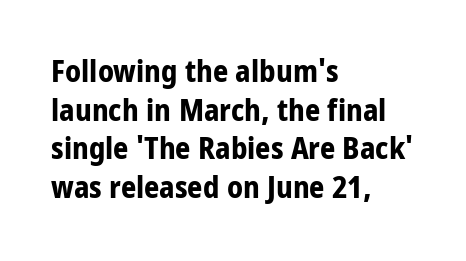
The image shows 30 px bold, condensed sans-serif type, upright; set left-aligned, normal line spacing (1.29x), normal letter spacing, not underlined; low stroke contrast and a large x-height.
